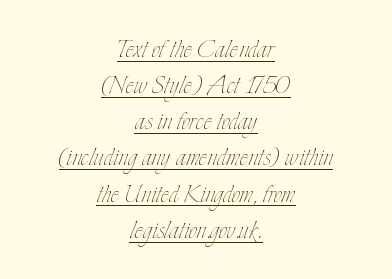
{"bold": "no", "weight": "thin", "width": "condensed", "stroke_contrast": "low", "x_height": "small", "monospaced": "no", "underline": "yes", "align": "center", "line_spacing": "tight", "line_spacing_ratio": 1.13, "letter_spacing": "normal", "letter_spacing_em": 0.0, "glyph_px": 32}
